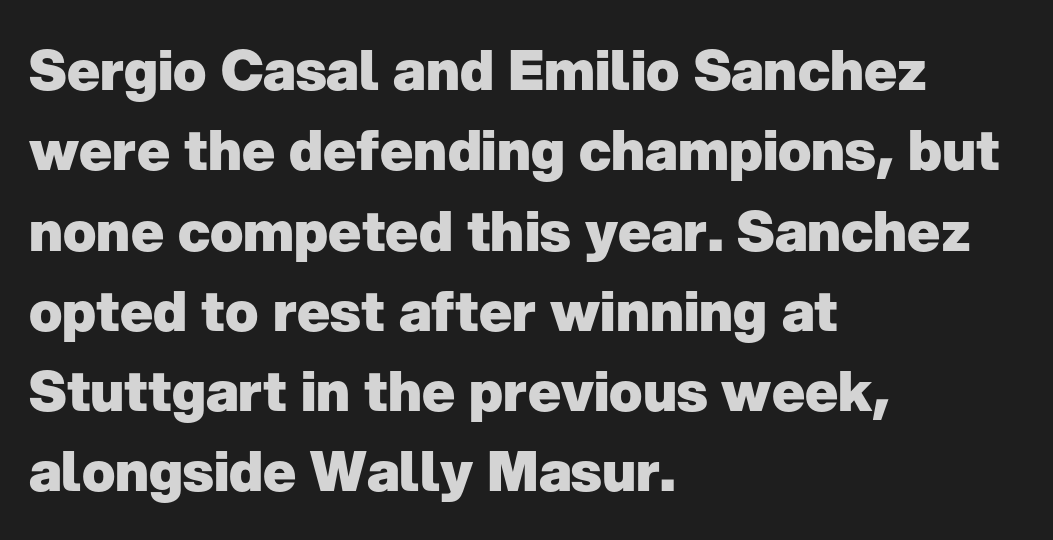
Q: Is the text bold? A: Yes.
Q: Is the text italic (slanted)? A: No, it is upright.
Q: Is the typeface a serif or a sans-serif typeface? A: Sans-serif.
Q: Is the text underlined? A: No.
Q: How is the paragraph aligned? A: Left-aligned.
Q: Is the spacing between letters normal or unusually wide? A: Normal.
Q: Is the spacing between lines tight, normal or loose? A: Normal.
Q: Width (condensed, normal, or wide)? A: Normal.
Q: Stroke contrast? A: Low.
Q: x-height? A: Medium.
Q: Monospaced? A: No.
